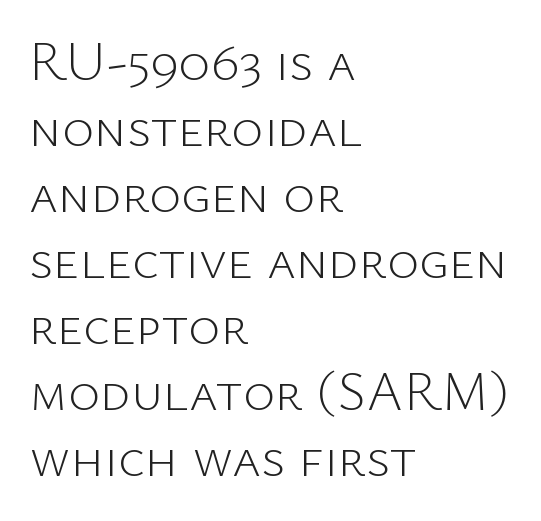
The image shows 55 px light sans-serif type, upright; set left-aligned, line spacing 1.2x, normal letter spacing, not underlined; low stroke contrast and a medium x-height.
